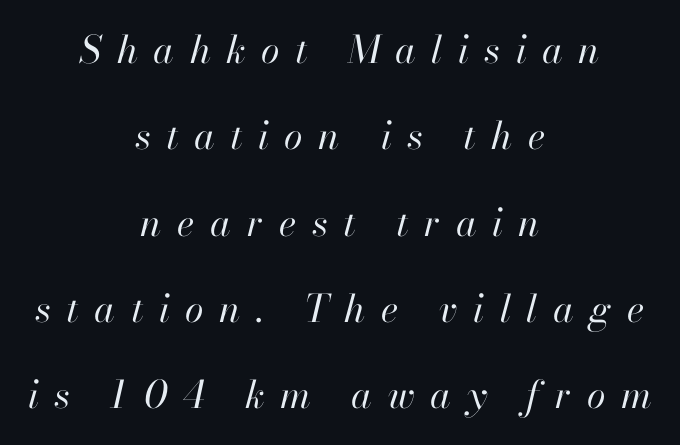
The image shows 38 px regular-weight type, italic (leaning right); set centered, loose line spacing (2.27x), unusually wide letter spacing (+0.41 em), not underlined; high stroke contrast and a small x-height.
